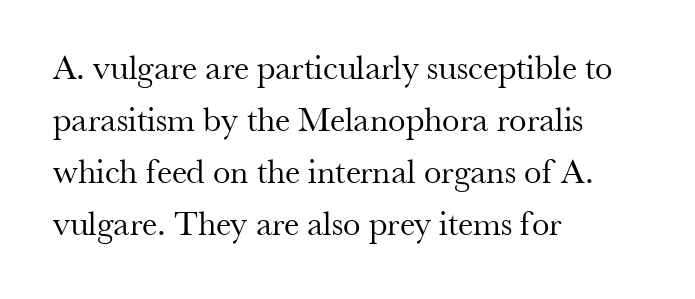
{"serif": "yes", "italic": "no", "bold": "no", "weight": "regular", "width": "normal", "stroke_contrast": "medium", "x_height": "small", "monospaced": "no", "underline": "no", "align": "left", "line_spacing": "normal", "line_spacing_ratio": 1.49, "letter_spacing": "normal", "letter_spacing_em": 0.0, "glyph_px": 35}
